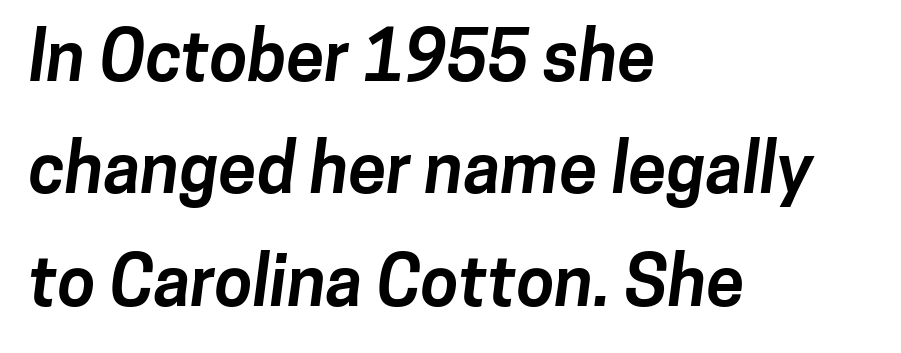
Unlike a traditional serif, this face leaves its strokes unadorned. Lines of text with bare space underneath. Proportional: the letters do not fall into vertical columns. Each line starts at the same left margin while the right side varies. Students, this is bold: see how much ink each stroke carries. Successive baselines arrive at the customary interval.
